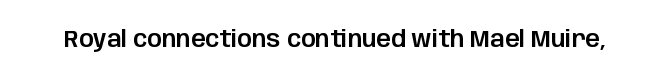
The image shows 23 px text type, upright; set normal letter spacing, not underlined.
